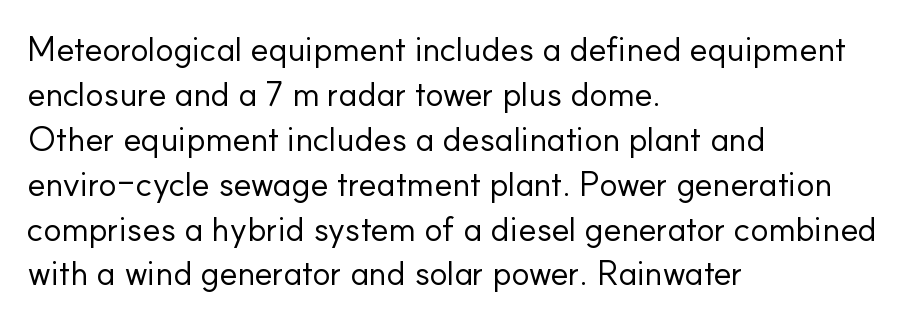
{"serif": "no", "italic": "no", "bold": "no", "weight": "regular", "width": "normal", "stroke_contrast": "low", "x_height": "small", "monospaced": "no", "underline": "no", "align": "left", "line_spacing": "normal", "line_spacing_ratio": 1.32, "letter_spacing": "normal", "letter_spacing_em": 0.0, "glyph_px": 34}
